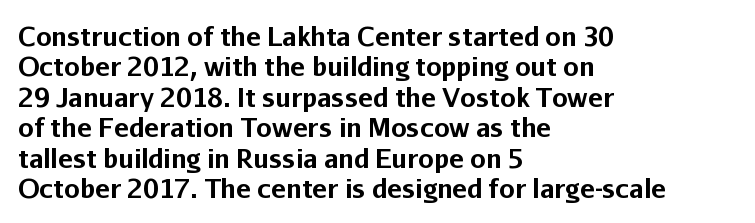
Q: Is the text bold? A: Yes.
Q: Is the text italic (slanted)? A: No, it is upright.
Q: Is the text underlined? A: No.
Q: How is the paragraph aligned? A: Left-aligned.
Q: Is the spacing between letters normal or unusually wide? A: Normal.
